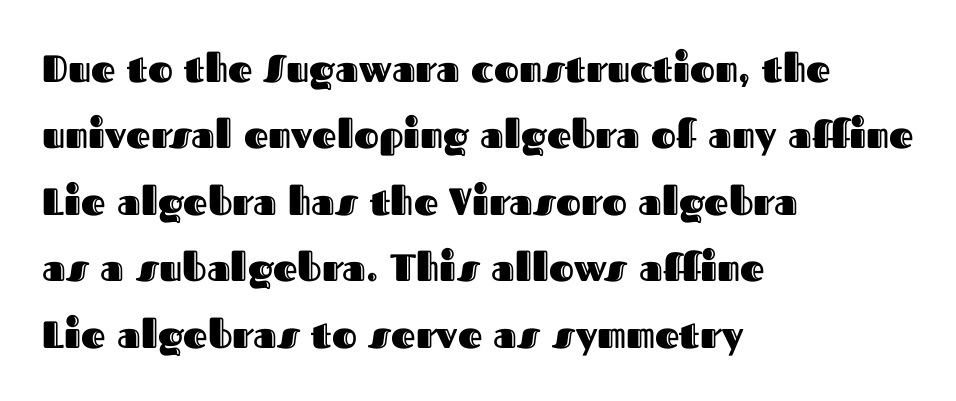
Default kerning and tracking; the words read as compact shapes. Style check: upright. These lines stack with their left ends in a neat column. The letters advance in unequal steps, a hallmark of proportional type. Honestly, there is no underline to notice here at all.
